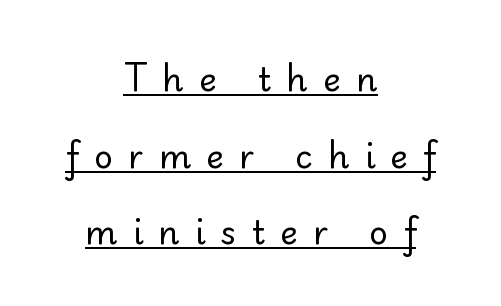
Q: Is the text bold? A: No.
Q: Is the text italic (slanted)? A: No, it is upright.
Q: Is the typeface a serif or a sans-serif typeface? A: Sans-serif.
Q: Is the text underlined? A: Yes.
Q: How is the paragraph aligned? A: Centered.
Q: Is the spacing between letters normal or unusually wide? A: Unusually wide.
Q: Is the spacing between lines tight, normal or loose? A: Loose.
Q: Width (condensed, normal, or wide)? A: Normal.
Q: Stroke contrast? A: Low.
Q: x-height? A: Small.
Q: Monospaced? A: No.
